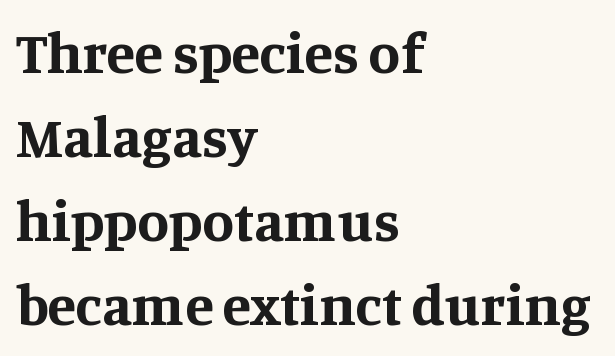
Q: Is the text bold? A: Yes.
Q: Is the text italic (slanted)? A: No, it is upright.
Q: Is the typeface a serif or a sans-serif typeface? A: Serif.
Q: Is the text underlined? A: No.
Q: How is the paragraph aligned? A: Left-aligned.
Q: Is the spacing between letters normal or unusually wide? A: Normal.
Q: Is the spacing between lines tight, normal or loose? A: Normal.
Q: Width (condensed, normal, or wide)? A: Normal.
Q: Stroke contrast? A: Medium.
Q: x-height? A: Large.
Q: Monospaced? A: No.
